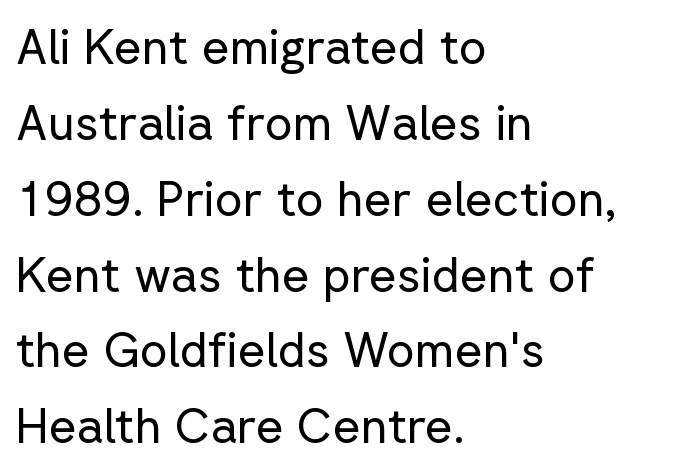
The specimen reads as upright at a glance. Is the stroke heavy? The answer is a plain regular-or-lighter. Any mark beneath the type? The region is blank. Interline gaps are of average width in this sample.
